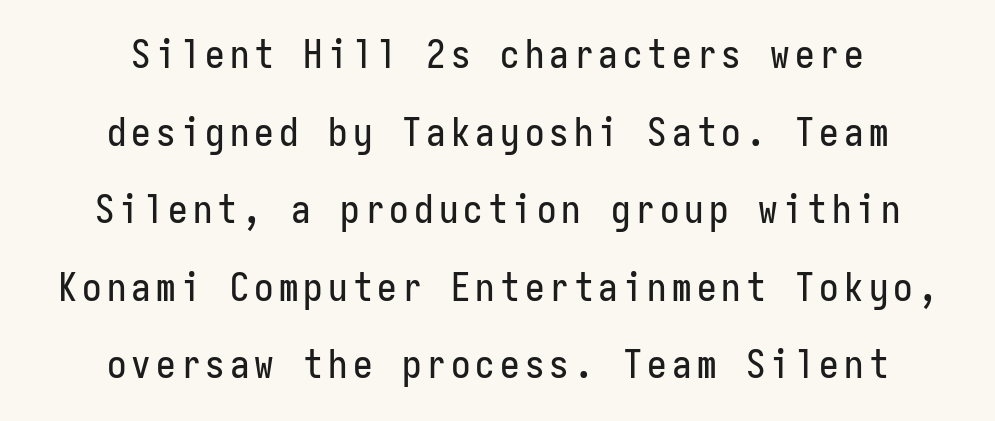
Q: Is the text italic (slanted)? A: No, it is upright.
Q: Is the typeface a serif or a sans-serif typeface? A: Sans-serif.
Q: Is the text underlined? A: No.
Q: How is the paragraph aligned? A: Centered.
Q: Is the spacing between lines tight, normal or loose? A: Loose.
Q: Width (condensed, normal, or wide)? A: Condensed.
Q: Stroke contrast? A: Low.
Q: x-height? A: Medium.
Q: Monospaced? A: Yes.
